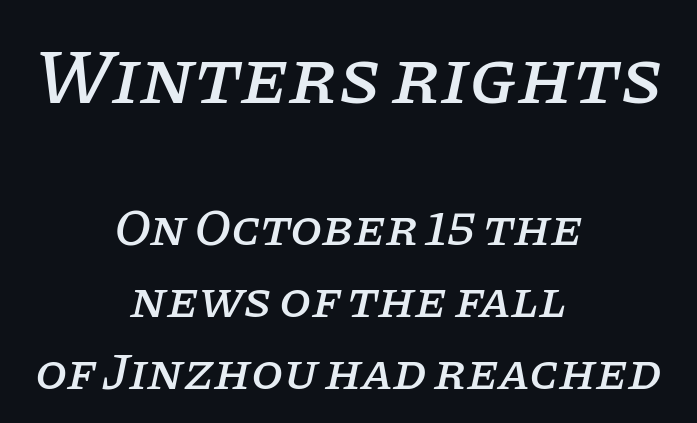
Q: Is the text italic (slanted)? A: Yes, it leans right by about 11 degrees.
Q: Is the typeface a serif or a sans-serif typeface? A: Serif.
Q: Is the text underlined? A: No.
Q: How is the paragraph aligned? A: Centered.
Q: Is the spacing between letters normal or unusually wide? A: Normal.
Q: Is the spacing between lines tight, normal or loose? A: Normal.
Q: Which block of text is set in a larger size, the first (top) or the second (bottom)? A: The first (top) one.
Q: Width (condensed, normal, or wide)? A: Normal.
Q: Stroke contrast? A: Low.
Q: x-height? A: Large.
Q: Monospaced? A: No.
